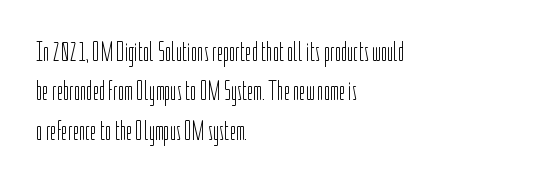
{"italic": "no", "bold": "no", "underline": "no", "align": "left", "line_spacing": "normal", "line_spacing_ratio": 1.46, "letter_spacing": "normal", "letter_spacing_em": 0.0, "glyph_px": 27}
